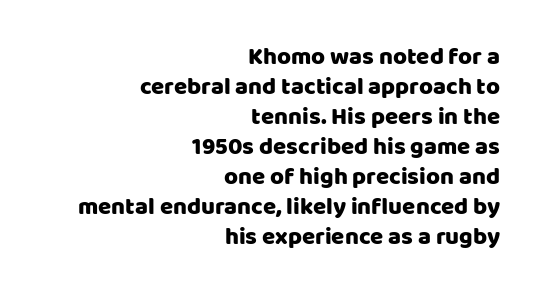
The ragged edge is on the left, which tells us the setting is flush right. The foot of each line stays bare and open. Characters follow at the spacing the type designer built in. When letters stand straight like this, we call the style roman or upright. The leading is moderate, giving the passage an even texture.
